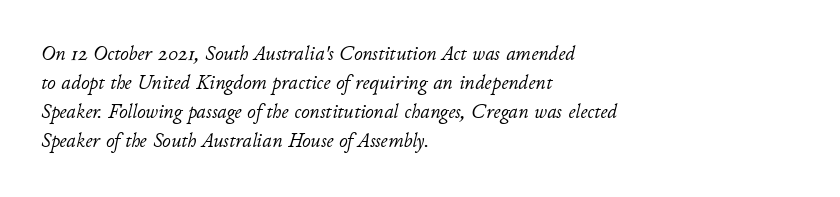
Q: Is the text bold? A: No.
Q: Is the text italic (slanted)? A: Yes, it leans right by about 11 degrees.
Q: Is the text underlined? A: No.
Q: How is the paragraph aligned? A: Left-aligned.
Q: Is the spacing between letters normal or unusually wide? A: Normal.
Q: Is the spacing between lines tight, normal or loose? A: Normal.
